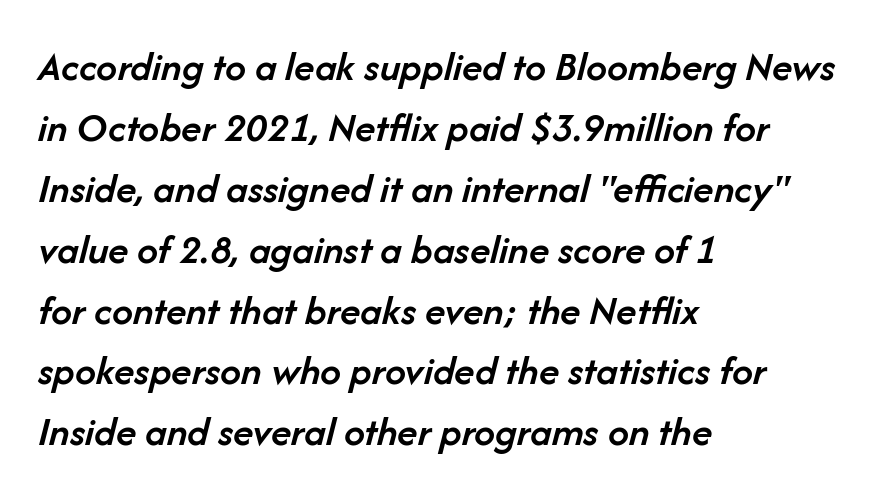
The image shows 42 px semibold type, italic (leaning right); set left-aligned, normal line spacing (1.45x), normal letter spacing, not underlined; low stroke contrast and a medium x-height.
